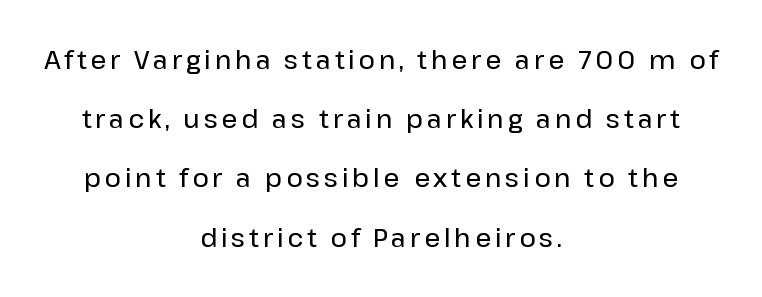
Loosely led — the rows are spread out. Nope, not italic — everything's standing straight. The gap between lines stays unmarked. The typesetter chose a symmetrical, centered arrangement here.
